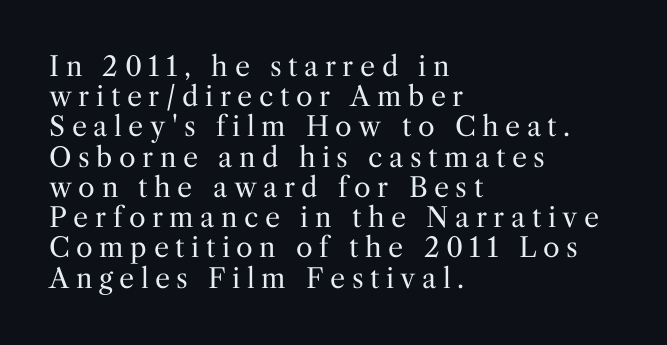
{"italic": "no", "bold": "no", "underline": "no", "align": "left", "line_spacing": "tight", "line_spacing_ratio": 1.12, "letter_spacing": "wide", "letter_spacing_em": 0.24, "glyph_px": 27}
